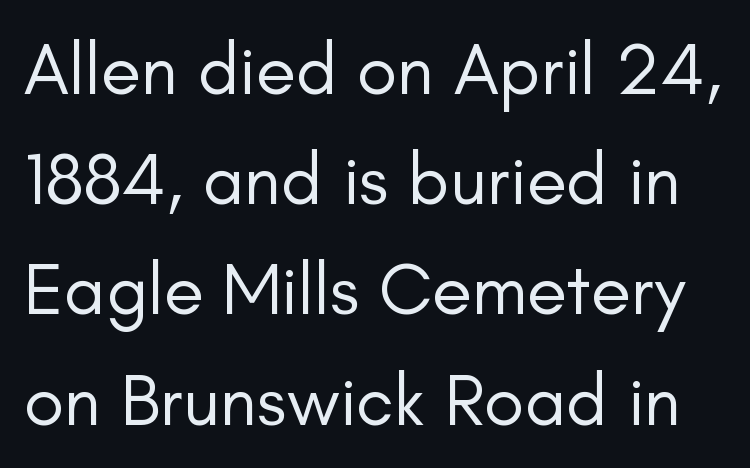
{"serif": "no", "italic": "no", "bold": "no", "weight": "regular", "width": "normal", "stroke_contrast": "low", "x_height": "small", "monospaced": "no", "underline": "no", "line_spacing": "normal", "line_spacing_ratio": 1.51, "letter_spacing": "normal", "letter_spacing_em": 0.0, "glyph_px": 73}
